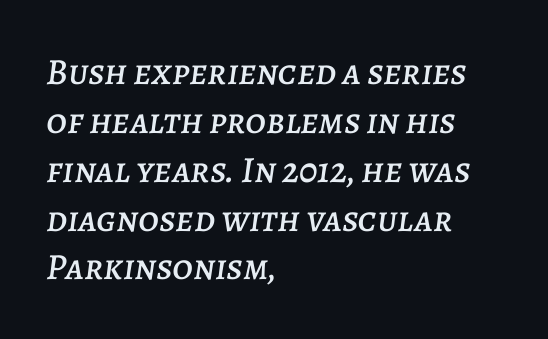
Q: Is the text italic (slanted)? A: Yes, it leans right by about 7 degrees.
Q: Is the text underlined? A: No.
Q: How is the paragraph aligned? A: Left-aligned.
Q: Is the spacing between letters normal or unusually wide? A: Normal.
Q: Is the spacing between lines tight, normal or loose? A: Normal.
Q: Width (condensed, normal, or wide)? A: Normal.
Q: Stroke contrast? A: Low.
Q: x-height? A: Large.
Q: Monospaced? A: No.
